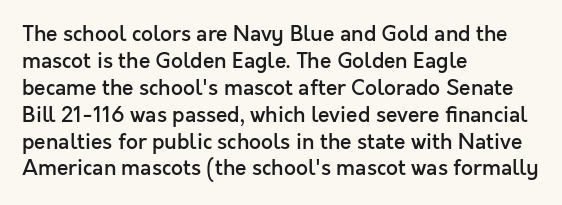
Q: Is the text bold? A: Semi-bold.
Q: Is the text italic (slanted)? A: No, it is upright.
Q: Is the text underlined? A: No.
Q: How is the paragraph aligned? A: Left-aligned.
Q: Is the spacing between letters normal or unusually wide? A: Normal.
Q: Is the spacing between lines tight, normal or loose? A: Normal.
